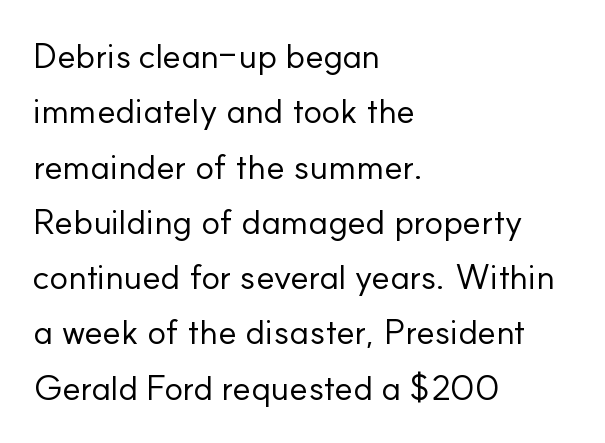
The image shows 35 px regular-weight sans-serif type, upright; set left-aligned, normal line spacing (1.58x), normal letter spacing, not underlined; low stroke contrast and a small x-height.
